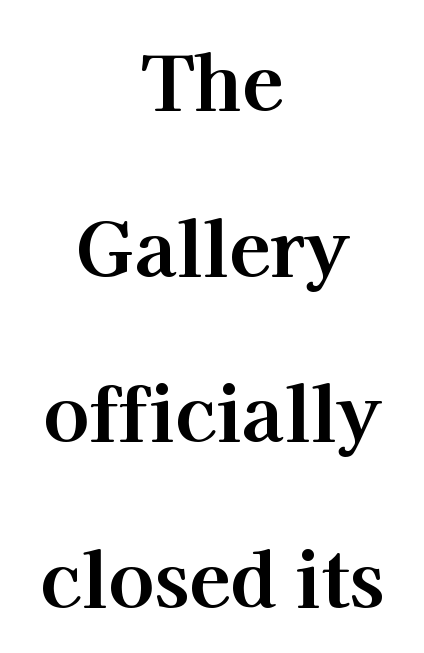
Does the leading feel generous? Absolutely, it's lavish. Look at the stroke-to-counter ratio: heavy, a bold. The text was rendered using a seriffed face with decorative stroke endings. Varying glyph widths throughout — classic text-font behaviour.
